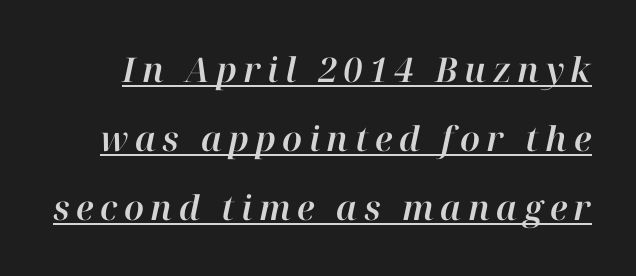
{"italic": "yes", "lean": "right", "slant_degrees": 12, "width": "normal", "stroke_contrast": "high", "x_height": "medium", "monospaced": "no", "underline": "yes", "line_spacing": "loose", "line_spacing_ratio": 2.03, "glyph_px": 34}
